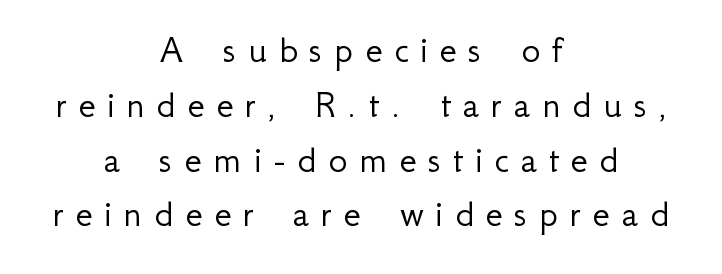
{"serif": "no", "italic": "no", "bold": "no", "weight": "light", "width": "normal", "stroke_contrast": "low", "x_height": "small", "monospaced": "no", "underline": "no", "align": "center", "line_spacing": "normal", "line_spacing_ratio": 1.37, "letter_spacing": "wide", "letter_spacing_em": 0.29, "glyph_px": 40}
